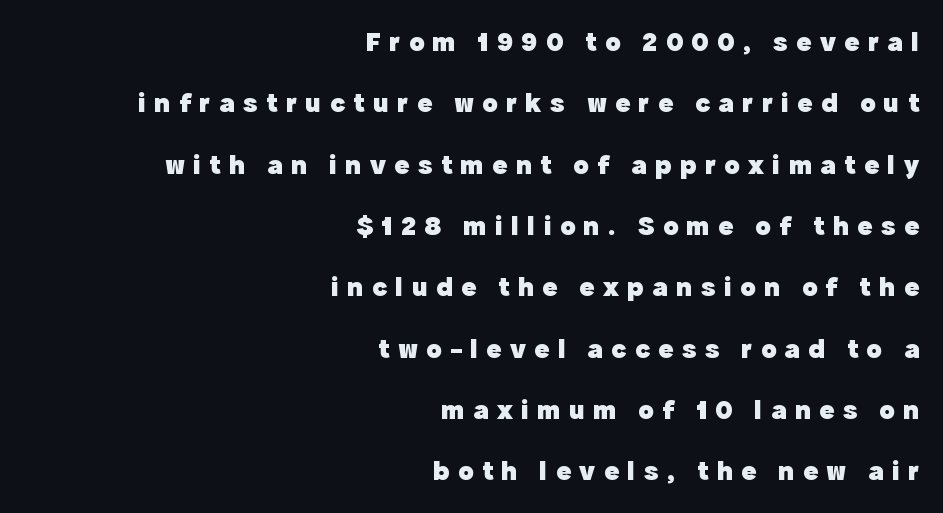
Q: Is the text bold? A: Yes.
Q: Is the text italic (slanted)? A: No, it is upright.
Q: Is the typeface a serif or a sans-serif typeface? A: Sans-serif.
Q: Is the text underlined? A: No.
Q: How is the paragraph aligned? A: Right-aligned.
Q: Is the spacing between letters normal or unusually wide? A: Unusually wide.
Q: Is the spacing between lines tight, normal or loose? A: Loose.
Q: Width (condensed, normal, or wide)? A: Normal.
Q: x-height? A: Medium.
Q: Monospaced? A: No.
